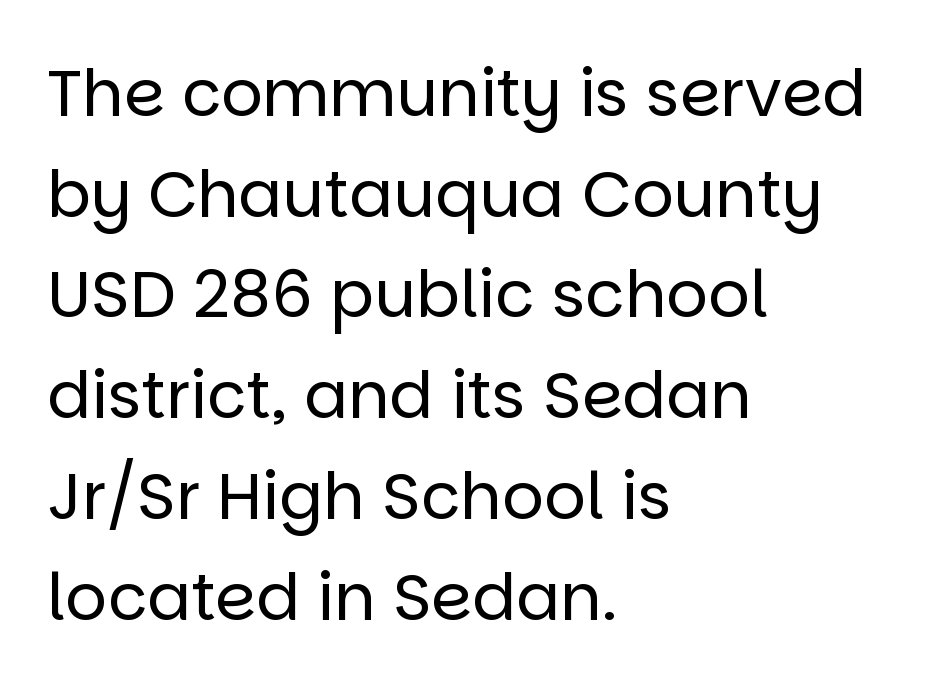
A roman cut, with each character standing at attention. Caption: standard tracking, unaltered. Letters rest on an invisible, unmarked baseline. All the whitespace from short lines collects on the right.
